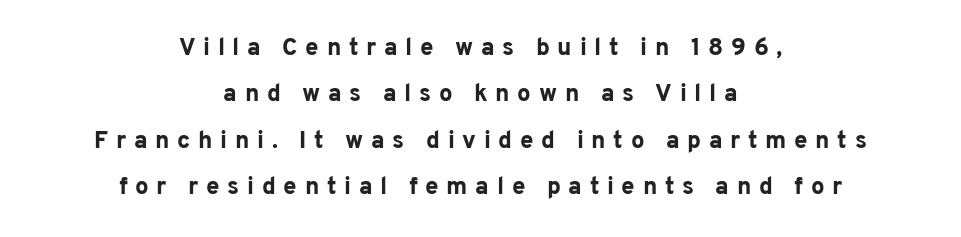
The image shows 24 px bold type, upright; set centered, loose line spacing (1.93x), unusually wide letter spacing (+0.32 em), not underlined.
